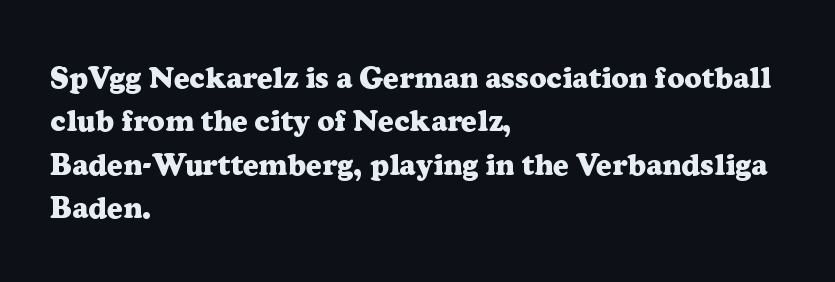
If you drew a line through each stem, it would be perfectly vertical. Looks like regular typesetting: each glyph gets only the width it needs. Plain, unruled lines of type. Rows of type keep a routine distance in the vertical direction. Alignment: flush left. You could call the tracking neutral — neither tight nor loose.
